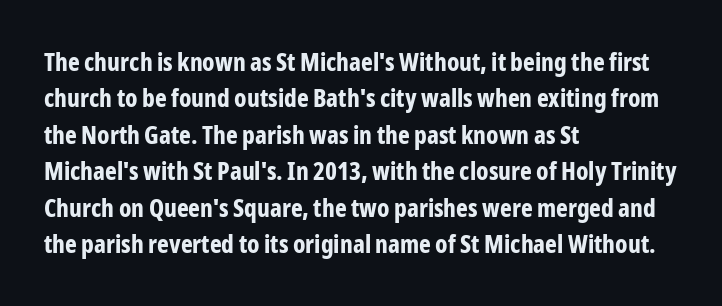
The image shows 25 px bold type, upright; set left-aligned, normal line spacing (1.46x), normal letter spacing, not underlined.
